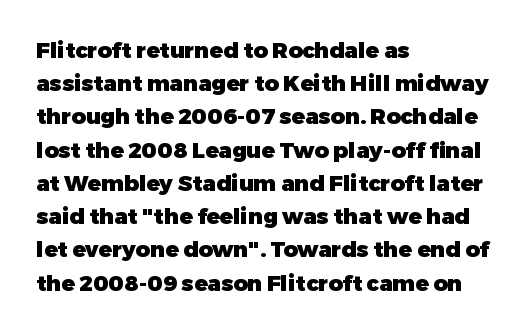
{"italic": "no", "bold": "yes", "underline": "no", "align": "left", "line_spacing": "normal", "line_spacing_ratio": 1.51, "letter_spacing": "normal", "letter_spacing_em": 0.0, "glyph_px": 22}
